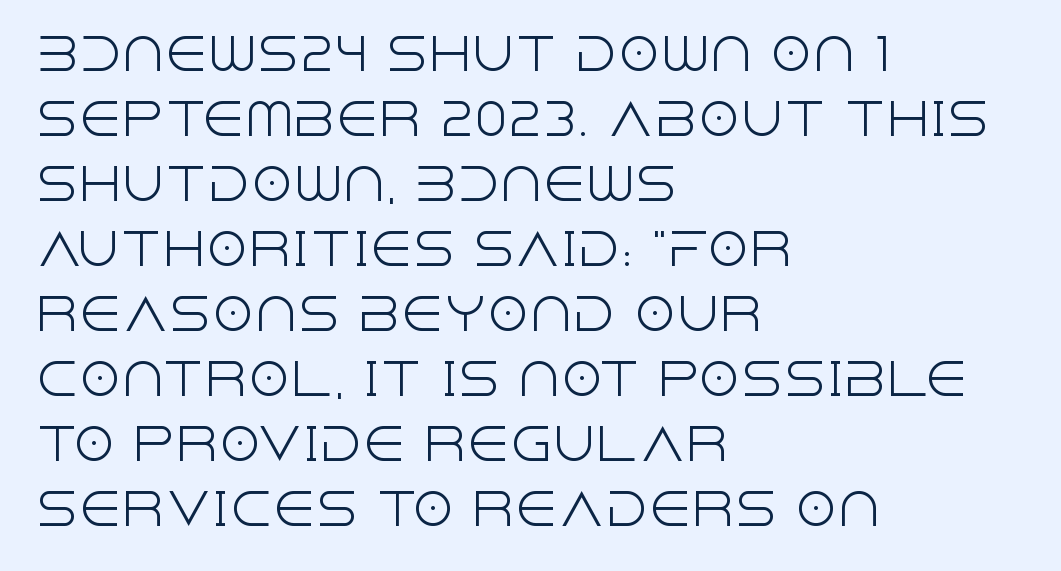
{"serif": "no", "italic": "no", "bold": "no", "weight": "light", "width": "normal", "x_height": "large", "monospaced": "no", "underline": "no", "align": "left", "line_spacing": "normal", "line_spacing_ratio": 1.51, "letter_spacing": "normal", "letter_spacing_em": 0.0, "glyph_px": 43}
